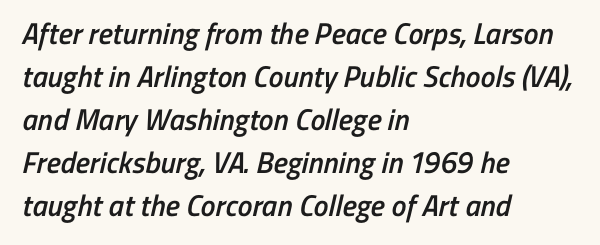
The font is running at a semibold setting, under full bold. Layout note: lines flush left. You could not count columns in this text — the font is proportionally spaced. This sample uses a sans-serif face.
